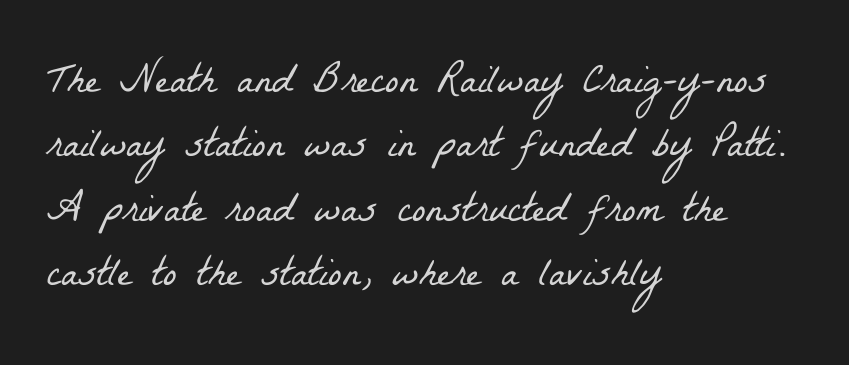
Letters have the restrained weight of plain body copy at most. Honestly, there is no underline to notice here at all. The paragraph has a hard left edge and a soft right edge. In terms of letterspacing, this is plain default setting. The passage shown is typed in a proportional face where columns would drift.
